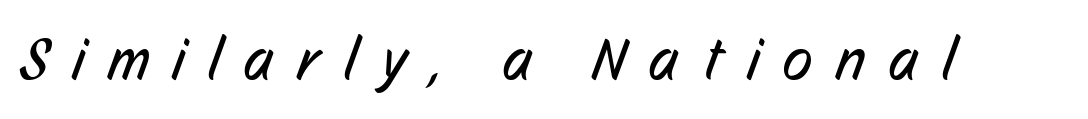
Spacing verdict: proportional, widths tailored to each character. This rendering employs a face without finishing strokes, i.e., a sans-serif. Between one letter and the next there's a generous, obvious gap. Descenders hang freely into open space.
